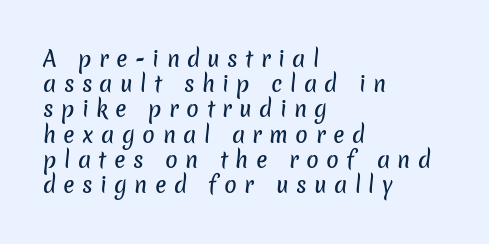
The image shows 21 px text type; set left-aligned, line spacing 1.2x, unusually wide letter spacing (+0.35 em), not underlined.
